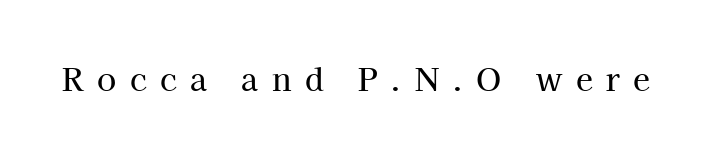
Q: Is the text italic (slanted)? A: No, it is upright.
Q: Is the typeface a serif or a sans-serif typeface? A: Serif.
Q: Is the text underlined? A: No.
Q: Is the spacing between letters normal or unusually wide? A: Unusually wide.
Q: Width (condensed, normal, or wide)? A: Normal.
Q: Stroke contrast? A: High.
Q: x-height? A: Medium.
Q: Monospaced? A: No.
